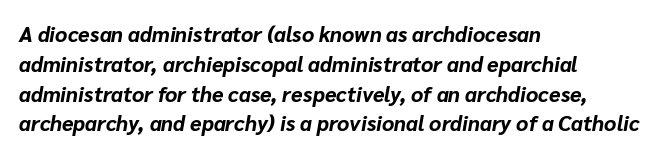
Descenders are the only things crossing below the line. Honestly, the letter spacing is just normal — you wouldn't notice it. One-word summary of the alignment: left. The designer left line spacing at the default. Chunky letters — that's bold for sure.
